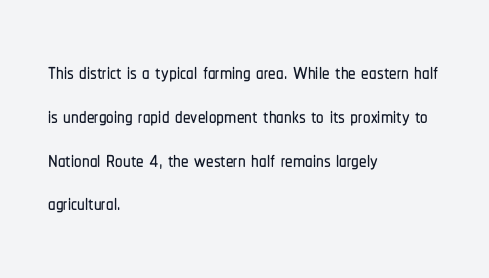
{"serif": "no", "italic": "no", "width": "condensed", "stroke_contrast": "low", "x_height": "medium", "monospaced": "no", "underline": "no", "align": "left", "line_spacing": "normal", "line_spacing_ratio": 1.46, "letter_spacing": "normal", "letter_spacing_em": 0.0, "glyph_px": 30}
